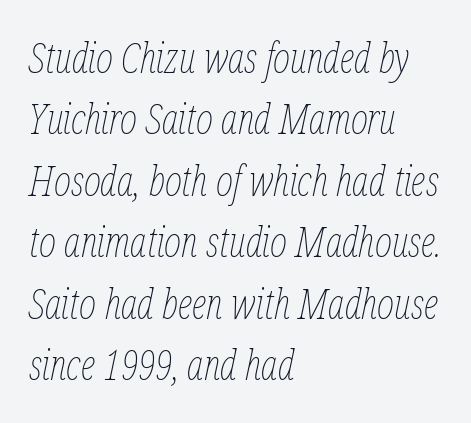
Q: Is the text bold? A: No.
Q: Is the text italic (slanted)? A: Yes, it leans right by about 12 degrees.
Q: Is the text underlined? A: No.
Q: How is the paragraph aligned? A: Left-aligned.
Q: Is the spacing between letters normal or unusually wide? A: Normal.
Q: Is the spacing between lines tight, normal or loose? A: Normal.
Q: Width (condensed, normal, or wide)? A: Condensed.
Q: Stroke contrast? A: Low.
Q: x-height? A: Medium.
Q: Monospaced? A: No.
